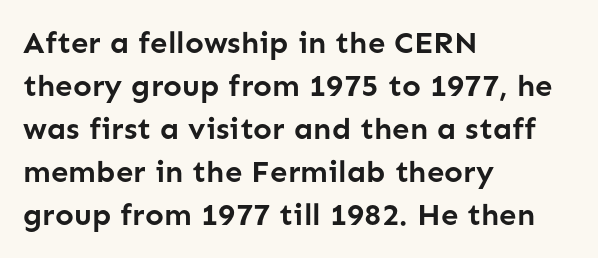
The image shows 31 px semibold sans-serif type, upright; set left-aligned, normal line spacing (1.39x), normal letter spacing, not underlined; low stroke contrast and a medium x-height.
